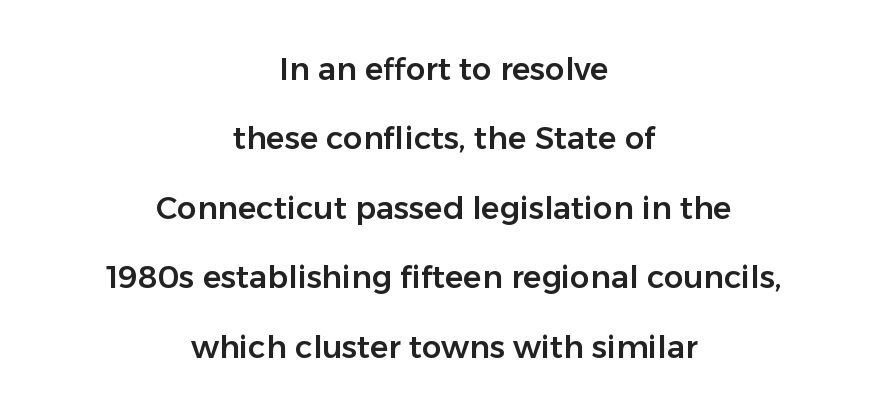
The image shows 31 px sans-serif type, upright; set centered, loose line spacing (2.24x), normal letter spacing, not underlined; low stroke contrast and a medium x-height.
